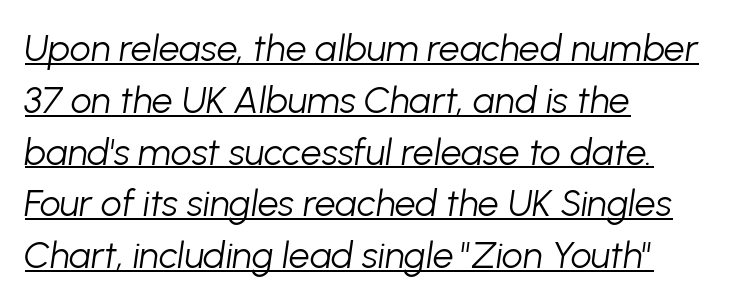
Compared with a typical body face, this is equally light or lighter still. The tracking reads as untouched default to a designer's eye. The letters are slanted; this is an italic face. These lines are set flush left with a ragged right edge. This sample carries an underscore along the baseline area. The letters advance in unequal steps, a hallmark of proportional type.
